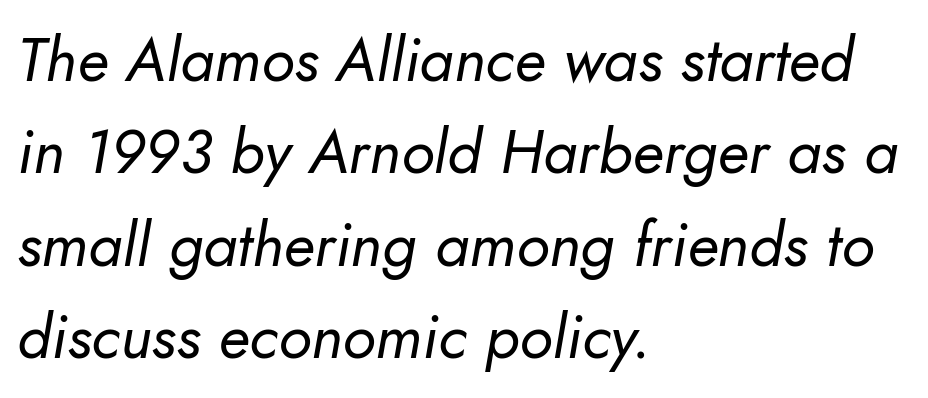
Q: Is the text bold? A: No.
Q: Is the text italic (slanted)? A: Yes, it leans right by about 10 degrees.
Q: Is the text underlined? A: No.
Q: How is the paragraph aligned? A: Left-aligned.
Q: Is the spacing between letters normal or unusually wide? A: Normal.
Q: Is the spacing between lines tight, normal or loose? A: Normal.
Q: Width (condensed, normal, or wide)? A: Normal.
Q: Stroke contrast? A: Low.
Q: x-height? A: Small.
Q: Monospaced? A: No.
